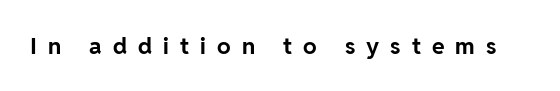
The image shows 23 px bold type, upright; set unusually wide letter spacing (+0.48 em), not underlined.
